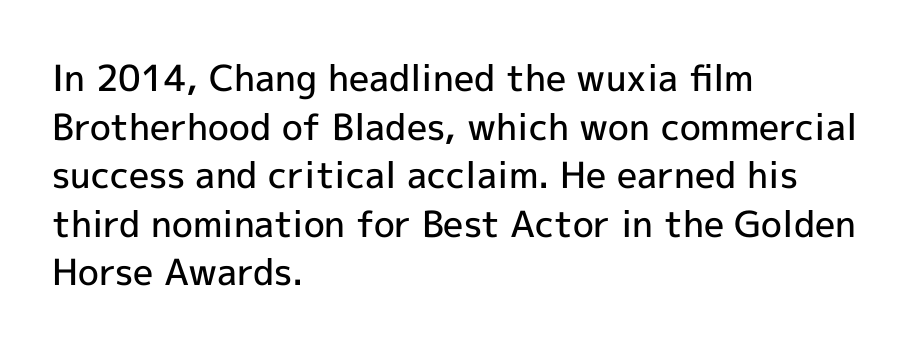
Q: Is the text bold? A: Semi-bold.
Q: Is the text italic (slanted)? A: No, it is upright.
Q: Is the typeface a serif or a sans-serif typeface? A: Sans-serif.
Q: Is the text underlined? A: No.
Q: How is the paragraph aligned? A: Left-aligned.
Q: Is the spacing between letters normal or unusually wide? A: Normal.
Q: Is the spacing between lines tight, normal or loose? A: Normal.
Q: Width (condensed, normal, or wide)? A: Normal.
Q: x-height? A: Medium.
Q: Monospaced? A: No.
